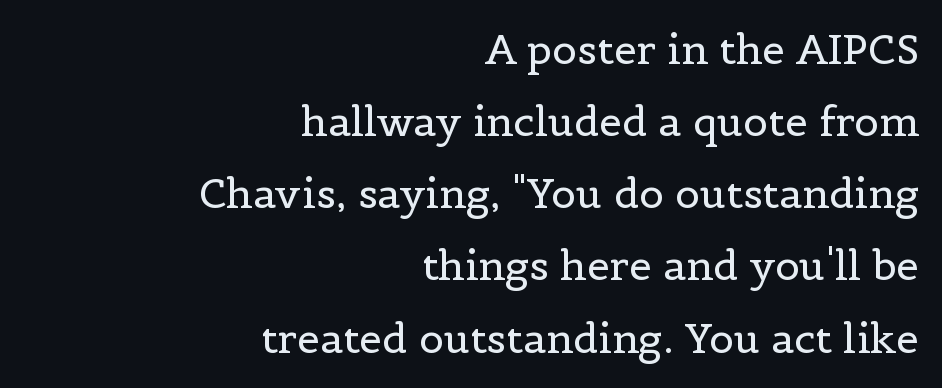
{"serif": "yes", "italic": "no", "bold": "no", "weight": "regular", "width": "normal", "x_height": "medium", "monospaced": "no", "underline": "no", "align": "right", "line_spacing_ratio": 1.76, "letter_spacing": "normal", "letter_spacing_em": 0.0, "glyph_px": 41}
